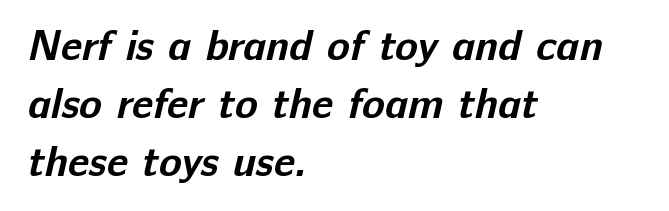
Q: Is the text bold? A: Yes.
Q: Is the typeface a serif or a sans-serif typeface? A: Sans-serif.
Q: Is the text underlined? A: No.
Q: How is the paragraph aligned? A: Left-aligned.
Q: Is the spacing between letters normal or unusually wide? A: Normal.
Q: Is the spacing between lines tight, normal or loose? A: Normal.
Q: Width (condensed, normal, or wide)? A: Normal.
Q: Stroke contrast? A: Low.
Q: x-height? A: Medium.
Q: Monospaced? A: No.
